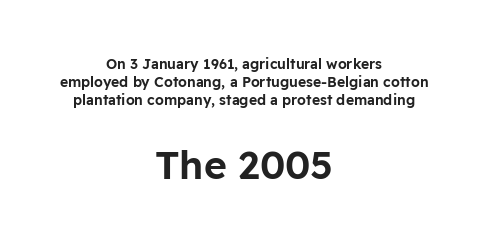
{"serif": "no", "italic": "no", "width": "normal", "stroke_contrast": "low", "x_height": "medium", "monospaced": "no", "underline": "no", "align": "center", "line_spacing": "normal", "line_spacing_ratio": 1.27, "letter_spacing": "normal", "letter_spacing_em": 0.0, "larger_block": "second", "size_ratio": 2.79, "glyph_px": 39}
